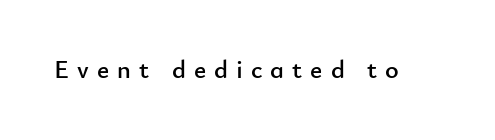
Q: Is the text italic (slanted)? A: No, it is upright.
Q: Is the text underlined? A: No.
Q: Is the spacing between letters normal or unusually wide? A: Unusually wide.
